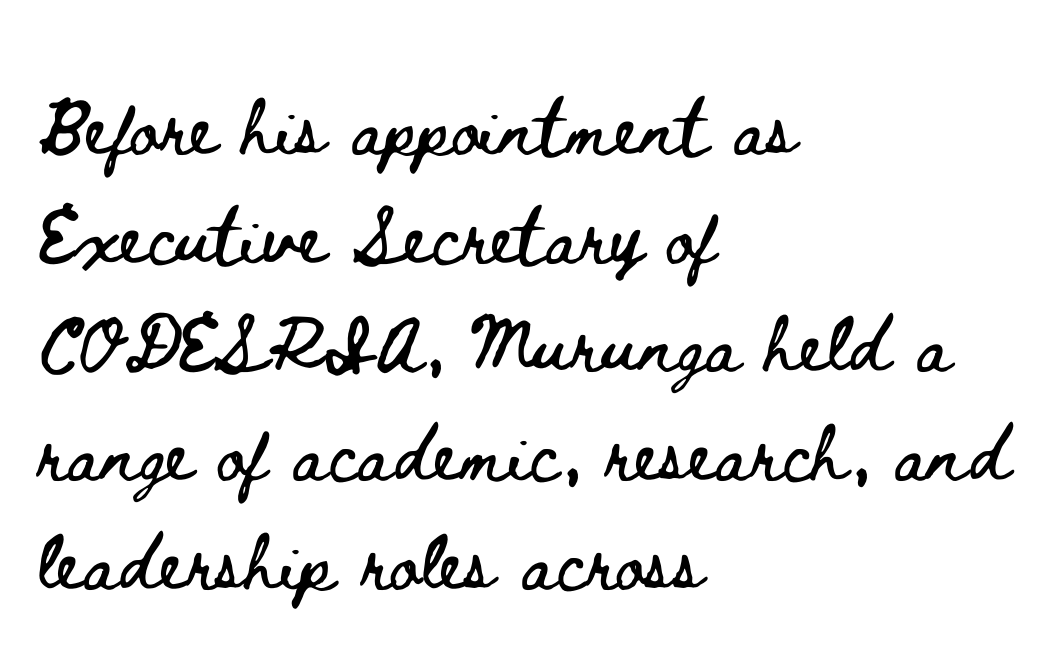
The image shows 71 px wide type; set left-aligned, normal line spacing (1.53x), normal letter spacing, not underlined; low stroke contrast and a small x-height.
